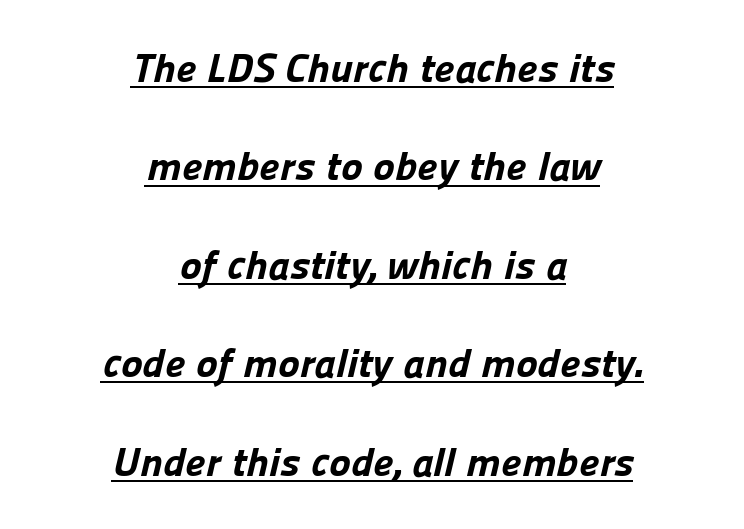
The image shows 41 px bold sans-serif type; set centered, loose line spacing (2.4x), normal letter spacing, underlined; low stroke contrast and a medium x-height.
